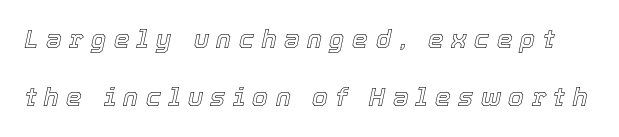
The image shows 25 px text type, italic (leaning right); set loose line spacing (2.34x), unusually wide letter spacing (+0.3 em), not underlined.
